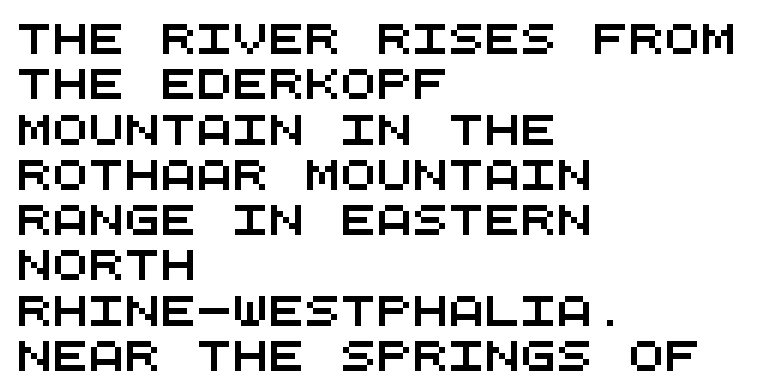
Clear beneath every line of the passage. Visually the block forms a straight wall on the left and a jagged coastline on the right. What kind of face is this? One without serifs — a sans. Spacing verdict: monospaced, one width for all characters. This block has exactly the height ordinary leading produces.
